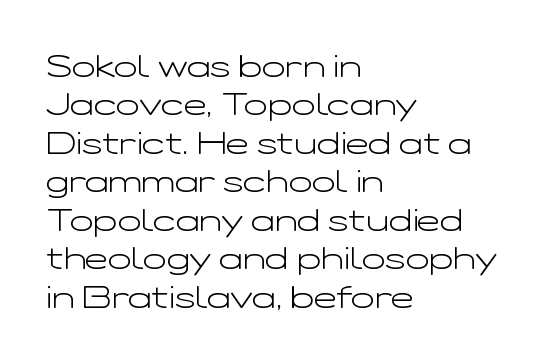
Students, note that the glyphs here touch the page at normal intervals. Look at the bottom of the vertical strokes: they stop flat, with no serifs. Horizontally, the lines are justified to the leading edge only. Stems and bowls with no extra thickness — not bold.
